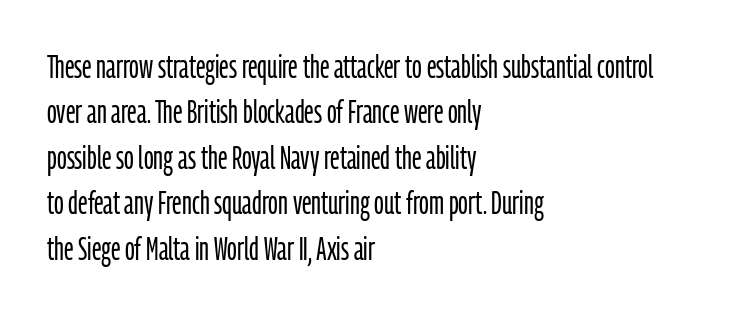
The image shows 32 px light, condensed sans-serif type, upright; set left-aligned, normal line spacing (1.42x), normal letter spacing, not underlined; low stroke contrast and a medium x-height.
